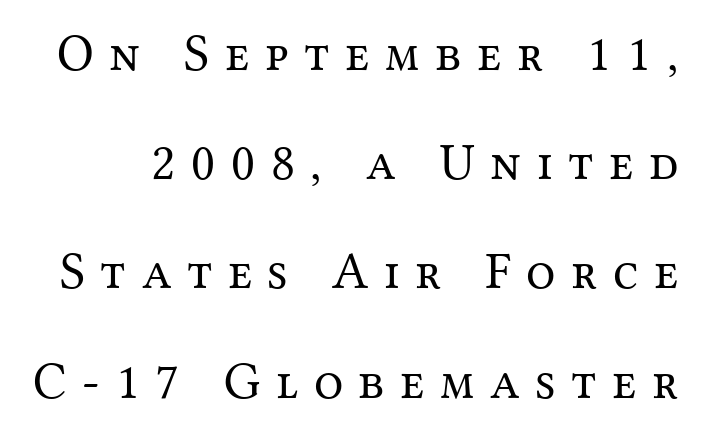
Q: Is the text bold? A: No.
Q: Is the text italic (slanted)? A: No, it is upright.
Q: Is the typeface a serif or a sans-serif typeface? A: Serif.
Q: Is the text underlined? A: No.
Q: Is the spacing between letters normal or unusually wide? A: Unusually wide.
Q: Is the spacing between lines tight, normal or loose? A: Loose.
Q: Width (condensed, normal, or wide)? A: Normal.
Q: Stroke contrast? A: Medium.
Q: x-height? A: Medium.
Q: Monospaced? A: No.
